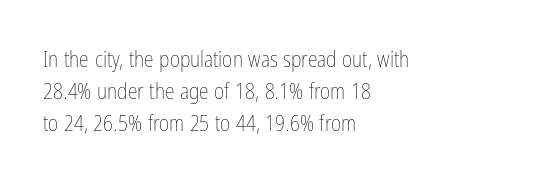
The image shows 22 px text type, upright; set left-aligned, normal line spacing (1.45x), normal letter spacing, not underlined.
